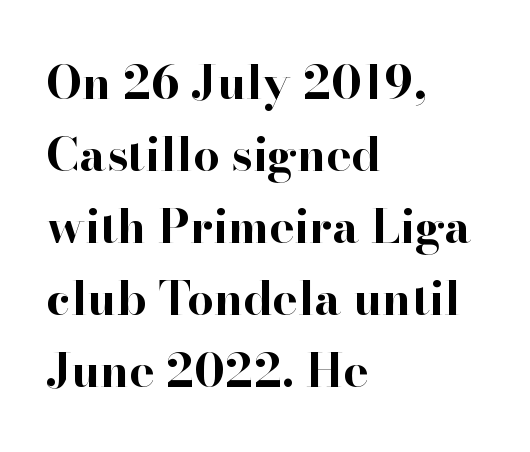
The image shows 47 px bold serif type, upright; set left-aligned, normal line spacing (1.53x), normal letter spacing, not underlined; high stroke contrast and a small x-height.
